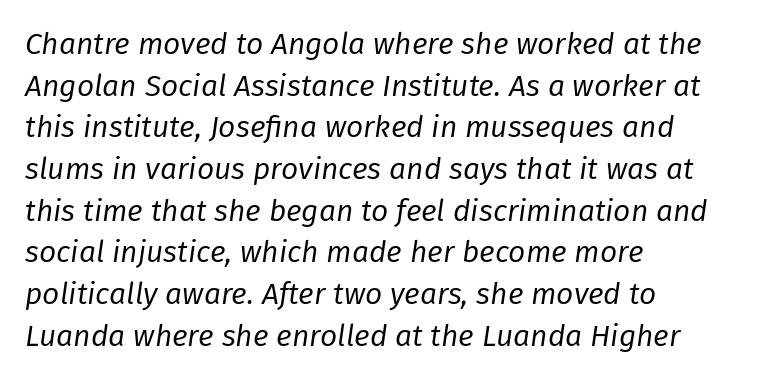
Reading down the column, the eye jumps a familiar distance to each next line. Descenders are the only things crossing below the line. These lines were composed using italics. The face used here is rendered with its standard letterfit. The typesetter chose a ragged-right arrangement here. The strokes carry an ordinary text weight at most.
